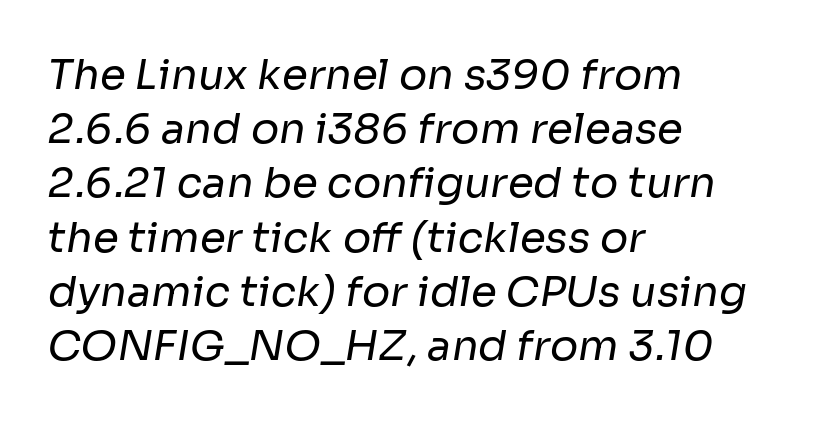
The image shows 42 px regular-weight sans-serif type; set left-aligned, normal line spacing (1.29x), normal letter spacing, not underlined; low stroke contrast and a medium x-height.
